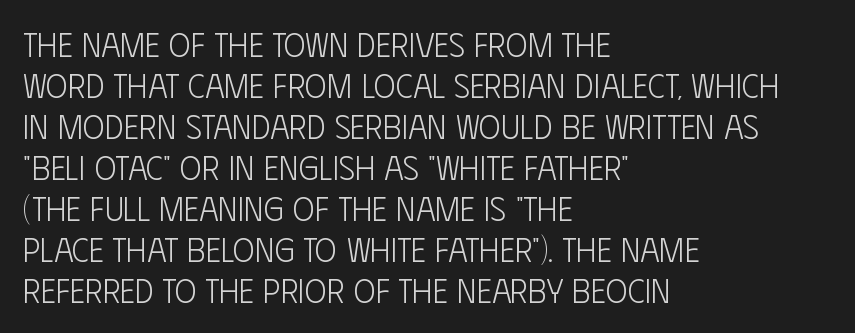
Q: Is the text bold? A: No.
Q: Is the text italic (slanted)? A: No, it is upright.
Q: Is the typeface a serif or a sans-serif typeface? A: Sans-serif.
Q: Is the text underlined? A: No.
Q: How is the paragraph aligned? A: Left-aligned.
Q: Is the spacing between letters normal or unusually wide? A: Normal.
Q: Width (condensed, normal, or wide)? A: Condensed.
Q: Stroke contrast? A: Low.
Q: x-height? A: Large.
Q: Monospaced? A: No.
